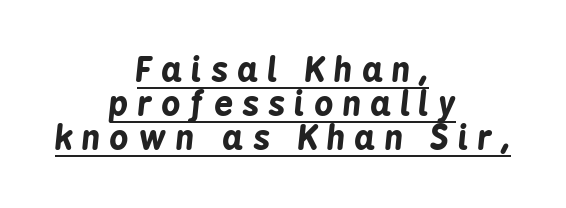
Centered paragraph, ragged on both sides. Slanted lettering throughout. Notice how descenders almost collide with the ascenders below — that's tight leading. Every word sits above its own underline. You'd pick this weight for a headline — it's a proper bold.
